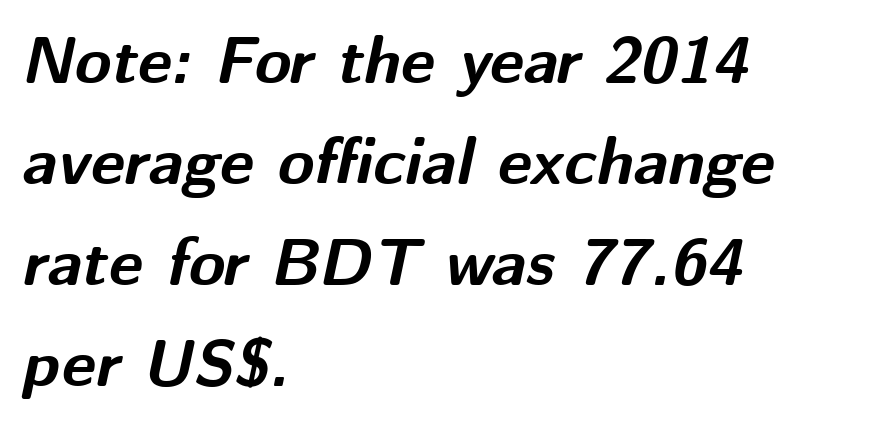
{"italic": "yes", "lean": "right", "slant_degrees": 12, "bold": "yes", "weight": "bold", "width": "normal", "stroke_contrast": "medium", "x_height": "medium", "monospaced": "no", "underline": "no", "align": "left", "line_spacing": "normal", "line_spacing_ratio": 1.53, "letter_spacing": "normal", "letter_spacing_em": 0.0, "glyph_px": 66}
